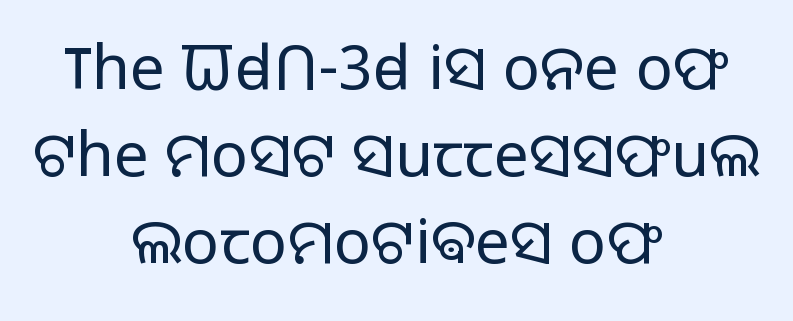
The image shows 62 px light sans-serif type, upright; set centered, normal line spacing (1.4x), normal letter spacing, not underlined; low stroke contrast and a medium x-height.
